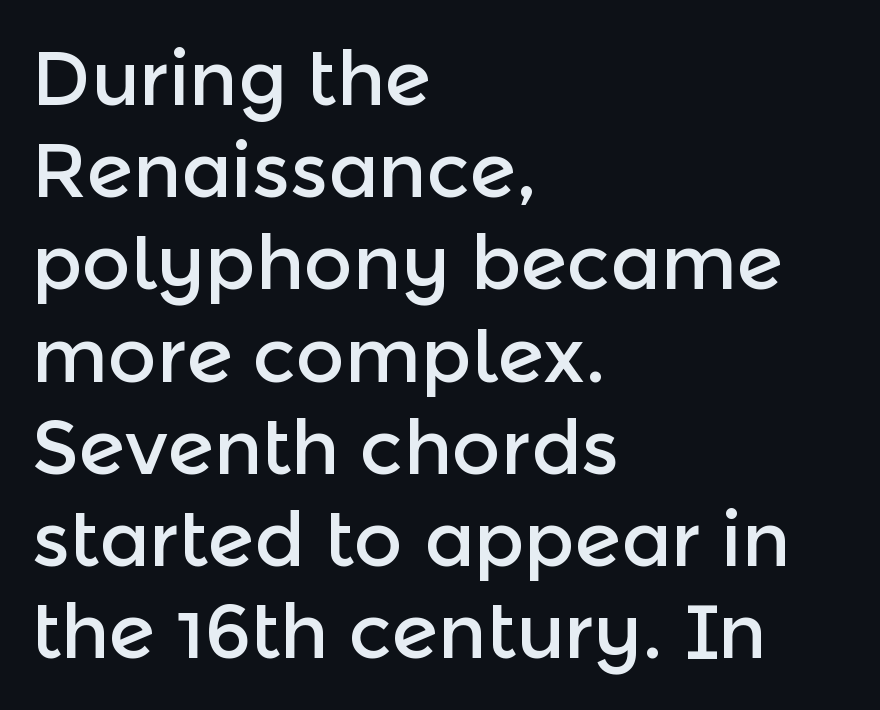
The image shows 75 px sans-serif type, upright; set left-aligned, line spacing 1.23x, normal letter spacing, not underlined; a medium x-height.
